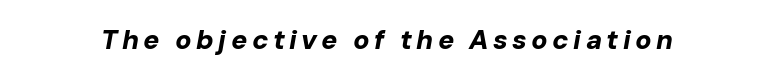
The image shows 27 px bold type, italic (leaning right); set not underlined.
